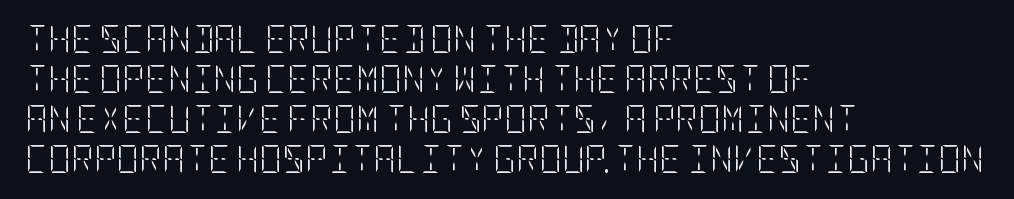
The image shows 28 px light, condensed type, upright; set left-aligned, normal line spacing (1.43x), normal letter spacing, not underlined; low stroke contrast and a large x-height.
